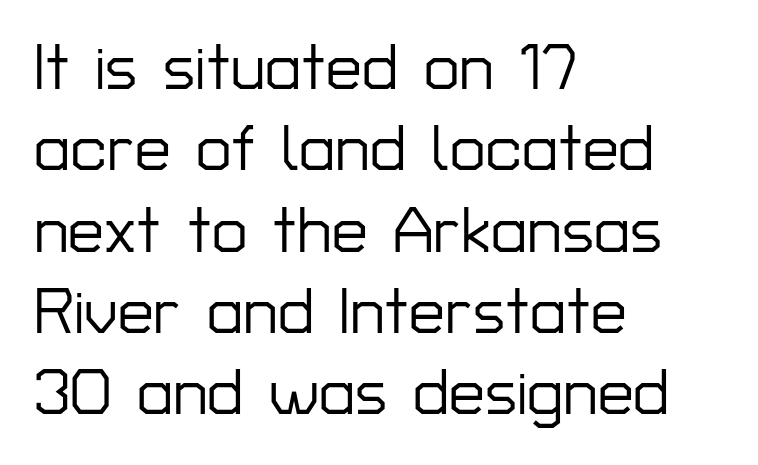
Q: Is the text italic (slanted)? A: No, it is upright.
Q: Is the typeface a serif or a sans-serif typeface? A: Sans-serif.
Q: Is the text underlined? A: No.
Q: How is the paragraph aligned? A: Left-aligned.
Q: Is the spacing between letters normal or unusually wide? A: Normal.
Q: Is the spacing between lines tight, normal or loose? A: Normal.
Q: Width (condensed, normal, or wide)? A: Normal.
Q: Stroke contrast? A: Low.
Q: x-height? A: Medium.
Q: Monospaced? A: No.
